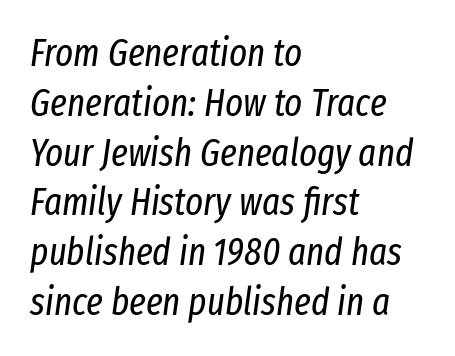
{"italic": "yes", "lean": "right", "slant_degrees": 8, "bold": "no", "weight": "regular", "width": "condensed", "stroke_contrast": "low", "x_height": "medium", "monospaced": "no", "underline": "no", "align": "left", "line_spacing": "normal", "line_spacing_ratio": 1.31, "letter_spacing": "normal", "letter_spacing_em": 0.0, "glyph_px": 38}
